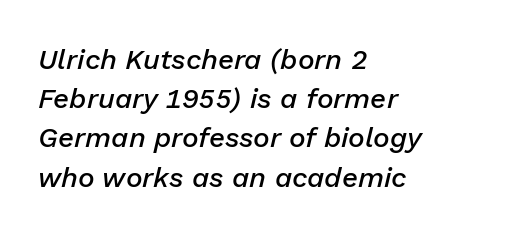
The image shows 28 px semibold type, italic (leaning right); set left-aligned, normal line spacing (1.4x), normal letter spacing, not underlined; low stroke contrast and a medium x-height.
